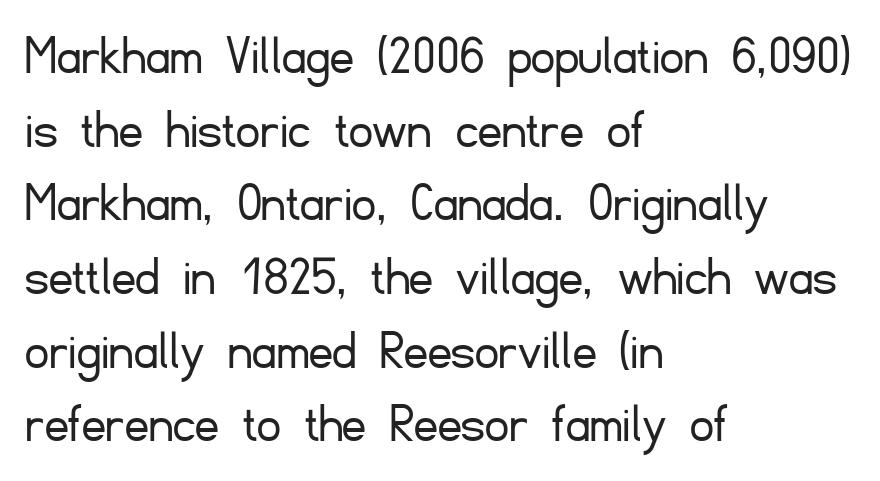
Character widths vary here, with narrow letters taking less room than wide ones. Every stem runs plumb, perpendicular to the baseline. The paragraph shown leans on its left margin. The passage shown stacks its lines at a standard gap. Does the type have serifs? No, each stem ends abruptly. Compared with a typical body face, this is equally light or lighter still.
